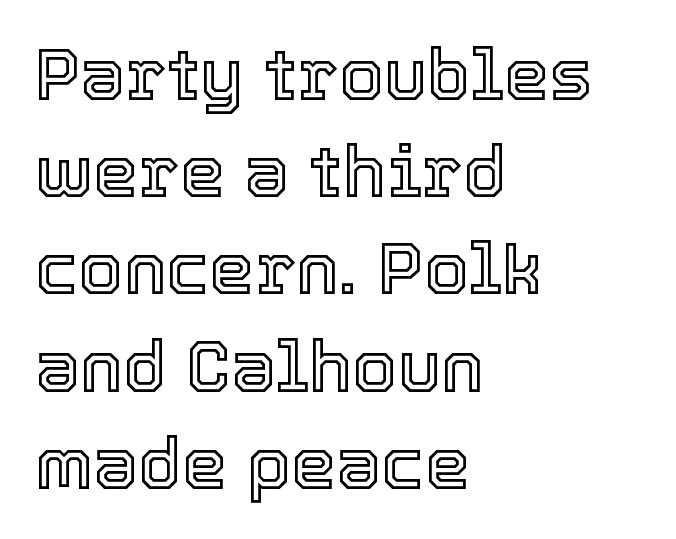
{"italic": "no", "width": "normal", "x_height": "medium", "monospaced": "no", "underline": "no", "align": "left", "line_spacing": "normal", "line_spacing_ratio": 1.35, "letter_spacing": "normal", "letter_spacing_em": 0.0, "glyph_px": 72}
